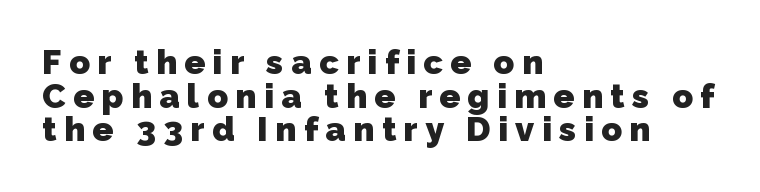
{"serif": "no", "bold": "yes", "weight": "heavy", "width": "normal", "stroke_contrast": "low", "x_height": "medium", "monospaced": "no", "underline": "no", "align": "left", "line_spacing": "tight", "line_spacing_ratio": 0.99, "letter_spacing": "wide", "letter_spacing_em": 0.22, "glyph_px": 34}
